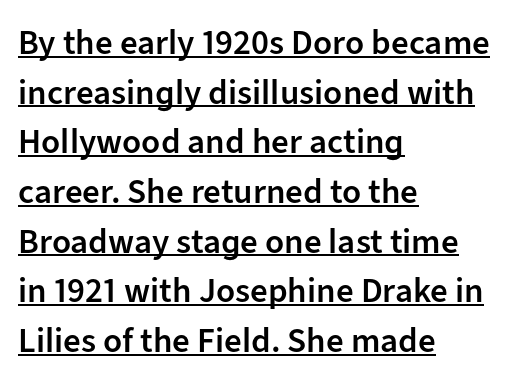
The image shows 35 px semibold sans-serif type, upright; set left-aligned, normal line spacing (1.42x), normal letter spacing, underlined; low stroke contrast and a medium x-height.
